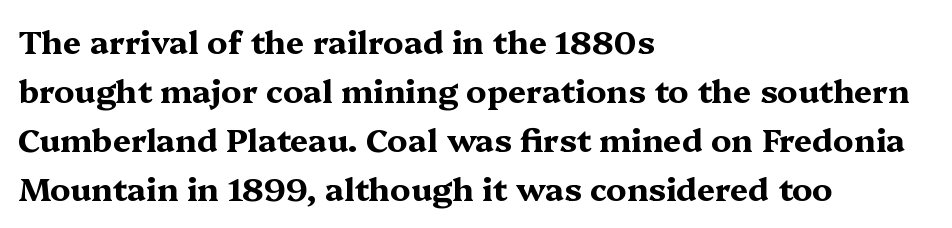
Q: Is the text bold? A: Yes.
Q: Is the text italic (slanted)? A: No, it is upright.
Q: Is the typeface a serif or a sans-serif typeface? A: Serif.
Q: Is the text underlined? A: No.
Q: How is the paragraph aligned? A: Left-aligned.
Q: Is the spacing between letters normal or unusually wide? A: Normal.
Q: Is the spacing between lines tight, normal or loose? A: Normal.
Q: Width (condensed, normal, or wide)? A: Wide.
Q: Stroke contrast? A: Medium.
Q: x-height? A: Medium.
Q: Monospaced? A: No.
